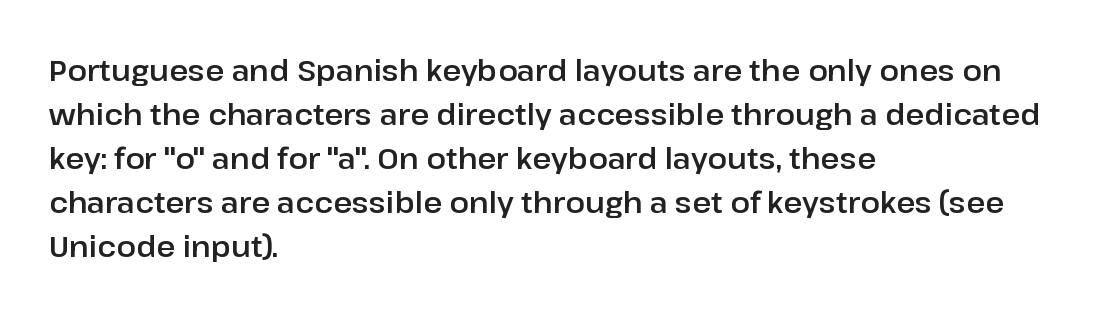
Italic? Not at all — the glyphs are vertical. Each letter keeps its own natural width here, so spacing adapts to shape. Descender tails drop into unmarked territory. The rendering anchors every line to the left-hand side. Letter spacing: default.
